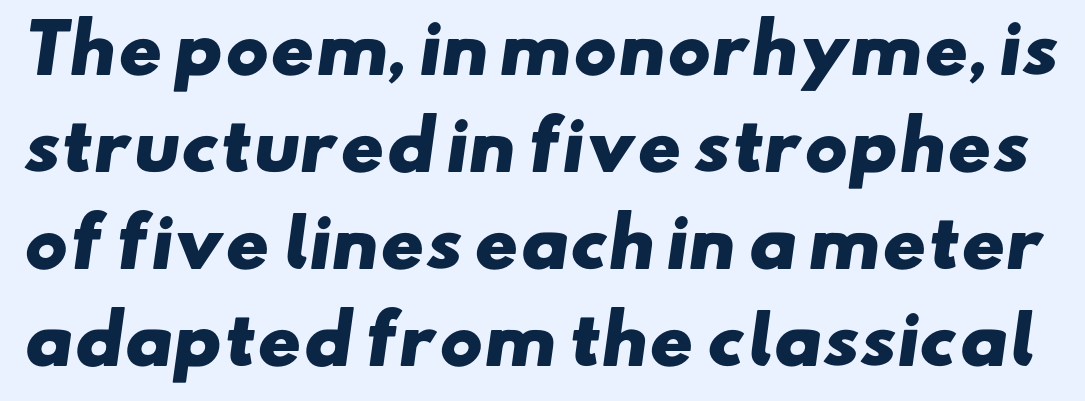
{"serif": "no", "bold": "yes", "weight": "heavy", "width": "wide", "stroke_contrast": "low", "x_height": "small", "monospaced": "no", "underline": "no", "line_spacing": "normal", "line_spacing_ratio": 1.47, "letter_spacing": "normal", "letter_spacing_em": 0.0, "glyph_px": 66}
